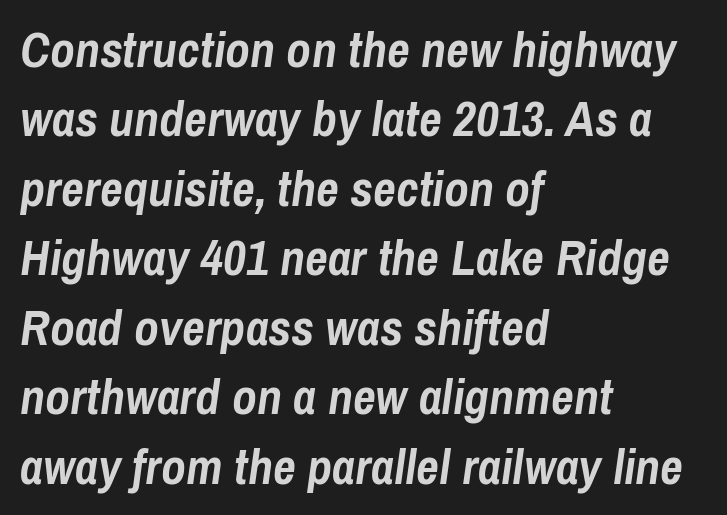
{"italic": "yes", "lean": "right", "slant_degrees": 8, "bold": "yes", "weight": "semibold", "width": "condensed", "stroke_contrast": "low", "x_height": "medium", "monospaced": "no", "underline": "no", "align": "left", "line_spacing": "normal", "line_spacing_ratio": 1.39, "letter_spacing": "normal", "letter_spacing_em": 0.0, "glyph_px": 50}
